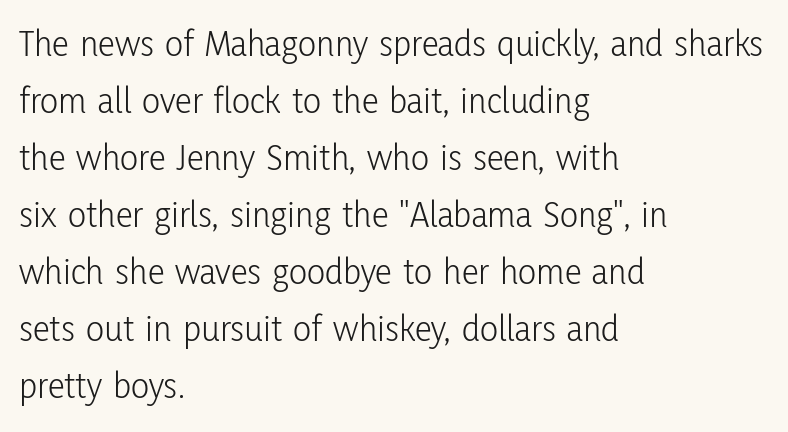
The image shows 38 px light, condensed sans-serif type, upright; set left-aligned, normal line spacing (1.5x), normal letter spacing, not underlined; low stroke contrast and a medium x-height.
